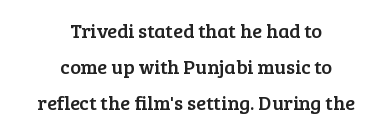
The image shows 20 px text type, upright; set centered, line spacing 1.81x, normal letter spacing, not underlined.
